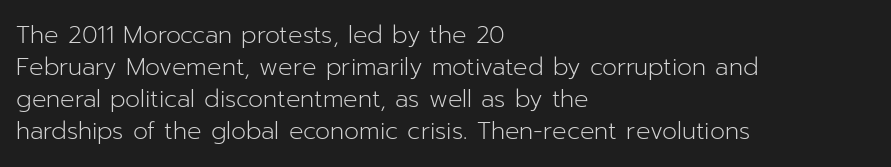
Q: Is the text bold? A: No.
Q: Is the text italic (slanted)? A: No, it is upright.
Q: Is the text underlined? A: No.
Q: How is the paragraph aligned? A: Left-aligned.
Q: Is the spacing between letters normal or unusually wide? A: Normal.
Q: Is the spacing between lines tight, normal or loose? A: Normal.
